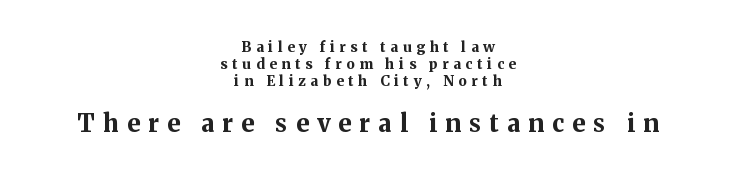
The letters stand straight up with perfectly vertical stems. The glyphs are unaccompanied by any horizontal stroke below them. Its strokes are broad and dark, the hallmark of bold type. Type size steps up from the first block to the second.
